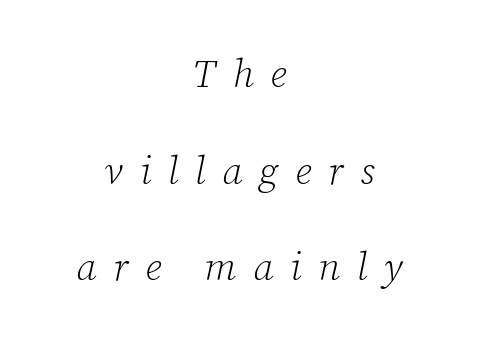
The image shows 39 px light serif type, italic (leaning right); set centered, loose line spacing (2.48x), unusually wide letter spacing (+0.43 em), not underlined; low stroke contrast and a medium x-height.
